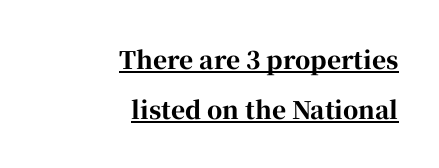
Q: Is the text bold? A: Yes.
Q: Is the text italic (slanted)? A: No, it is upright.
Q: Is the text underlined? A: Yes.
Q: How is the paragraph aligned? A: Right-aligned.
Q: Is the spacing between letters normal or unusually wide? A: Normal.
Q: Is the spacing between lines tight, normal or loose? A: Loose.
